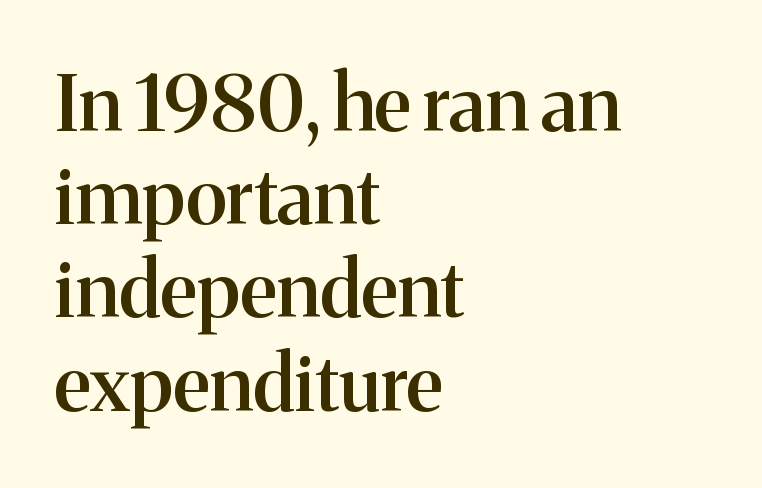
{"serif": "yes", "italic": "no", "bold": "semi", "weight": "semibold", "width": "normal", "stroke_contrast": "medium", "x_height": "medium", "monospaced": "no", "underline": "no", "align": "left", "line_spacing_ratio": 1.21, "letter_spacing": "normal", "letter_spacing_em": 0.0, "glyph_px": 77}
